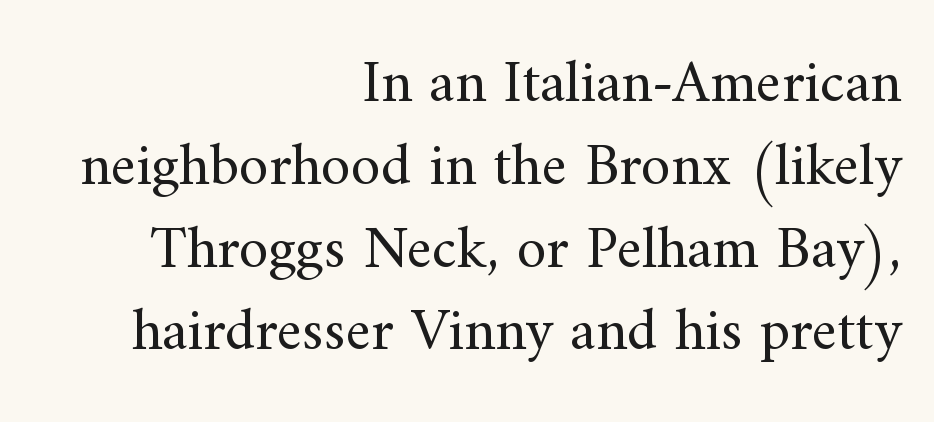
{"serif": "yes", "italic": "no", "bold": "no", "weight": "regular", "width": "normal", "stroke_contrast": "medium", "x_height": "small", "monospaced": "no", "underline": "no", "align": "right", "line_spacing": "normal", "line_spacing_ratio": 1.38, "letter_spacing": "normal", "letter_spacing_em": 0.0, "glyph_px": 60}
